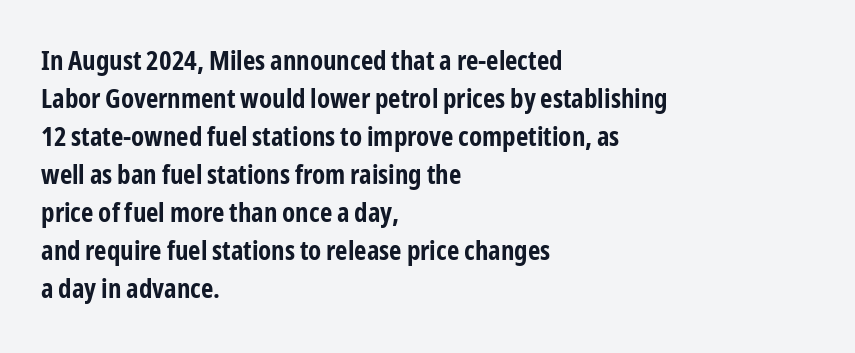
The image shows 27 px bold type, upright; set left-aligned, normal line spacing (1.41x), normal letter spacing, not underlined.
